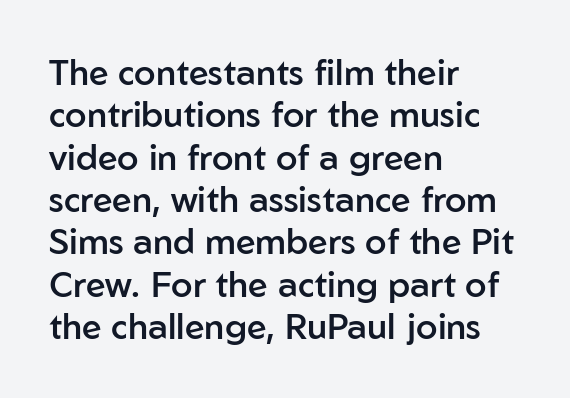
The image shows 35 px semibold sans-serif type, upright; set left-aligned, line spacing 1.21x, normal letter spacing, not underlined; low stroke contrast and a medium x-height.
